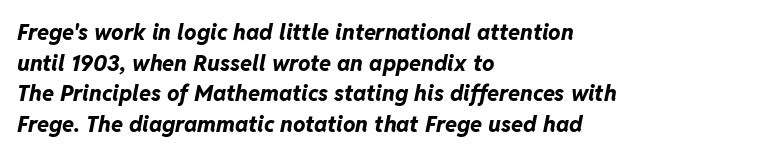
Q: Is the text bold? A: Yes.
Q: Is the text italic (slanted)? A: Yes, it leans right by about 11 degrees.
Q: Is the text underlined? A: No.
Q: How is the paragraph aligned? A: Left-aligned.
Q: Is the spacing between letters normal or unusually wide? A: Normal.
Q: Is the spacing between lines tight, normal or loose? A: Normal.
